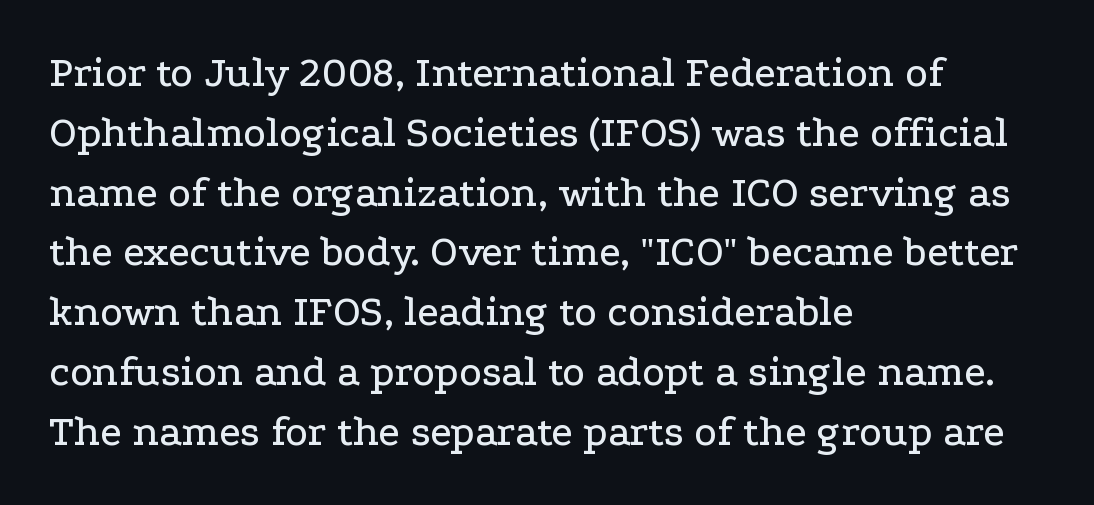
{"serif": "yes", "italic": "no", "width": "wide", "stroke_contrast": "low", "x_height": "medium", "monospaced": "no", "underline": "no", "align": "left", "line_spacing": "normal", "line_spacing_ratio": 1.39, "letter_spacing": "normal", "letter_spacing_em": 0.0, "glyph_px": 43}
